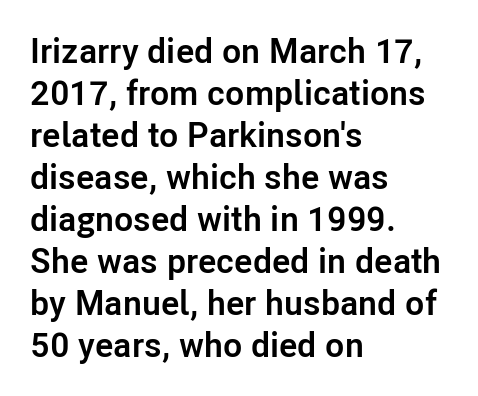
{"serif": "no", "italic": "no", "bold": "yes", "weight": "semibold", "width": "normal", "stroke_contrast": "low", "x_height": "medium", "monospaced": "no", "underline": "no", "align": "left", "line_spacing_ratio": 1.2, "letter_spacing": "normal", "letter_spacing_em": 0.0, "glyph_px": 35}
